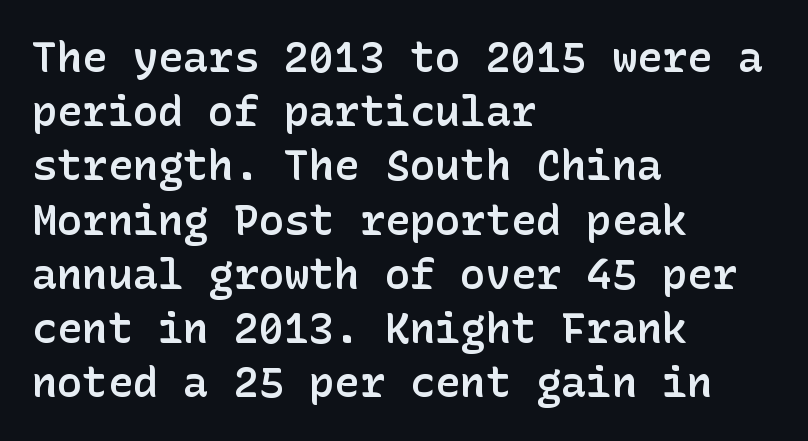
{"serif": "no", "italic": "no", "bold": "semi", "weight": "semibold", "width": "normal", "stroke_contrast": "low", "x_height": "medium", "underline": "no", "align": "left", "line_spacing": "normal", "line_spacing_ratio": 1.29, "letter_spacing": "normal", "letter_spacing_em": 0.0, "glyph_px": 42}
